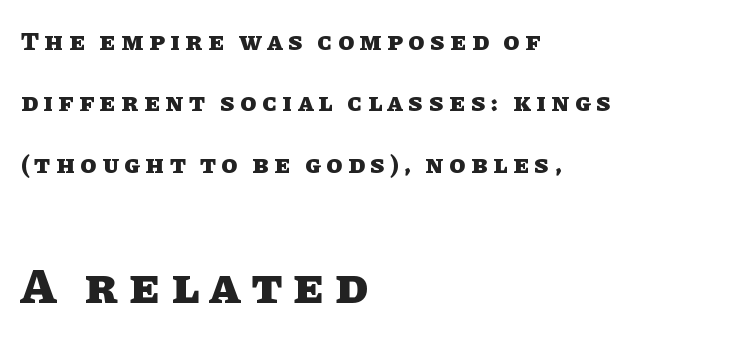
Unmarked baselines from the first word to the last. The following chunk of copy outweighs the initial chunk in type size. A typesetter would call this proportional, since set widths differ per character. Heavy, bold letterforms. This sample uses an upright cut, with every glyph sitting square on the baseline.
